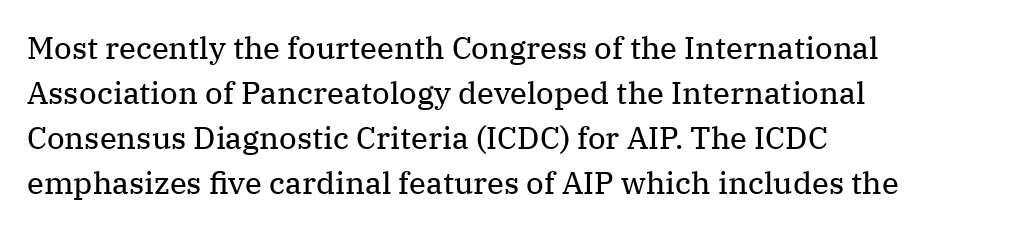
{"serif": "yes", "italic": "no", "bold": "no", "weight": "regular", "width": "normal", "stroke_contrast": "medium", "x_height": "medium", "monospaced": "no", "underline": "no", "align": "left", "line_spacing": "normal", "line_spacing_ratio": 1.45, "letter_spacing": "normal", "letter_spacing_em": 0.0, "glyph_px": 31}
